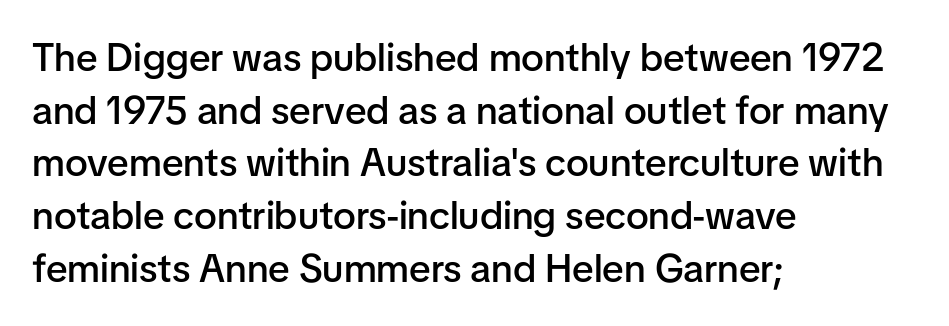
Q: Is the text bold? A: Semi-bold.
Q: Is the text italic (slanted)? A: No, it is upright.
Q: Is the typeface a serif or a sans-serif typeface? A: Sans-serif.
Q: Is the text underlined? A: No.
Q: How is the paragraph aligned? A: Left-aligned.
Q: Is the spacing between letters normal or unusually wide? A: Normal.
Q: Is the spacing between lines tight, normal or loose? A: Normal.
Q: Width (condensed, normal, or wide)? A: Normal.
Q: Stroke contrast? A: Low.
Q: x-height? A: Medium.
Q: Monospaced? A: No.
